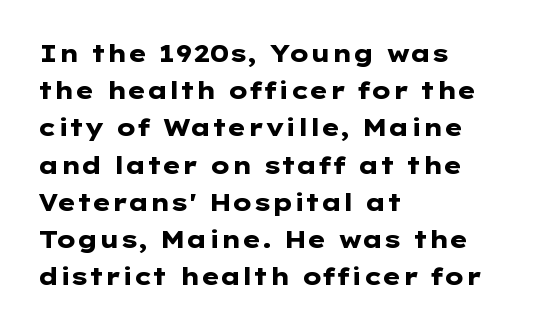
{"italic": "no", "bold": "yes", "underline": "no", "align": "left", "line_spacing": "normal", "line_spacing_ratio": 1.55, "letter_spacing": "normal", "letter_spacing_em": 0.0, "glyph_px": 24}
